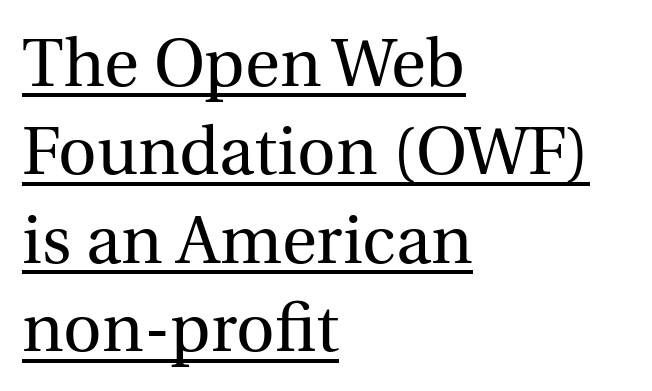
Q: Is the text bold? A: No.
Q: Is the text italic (slanted)? A: No, it is upright.
Q: Is the typeface a serif or a sans-serif typeface? A: Serif.
Q: Is the text underlined? A: Yes.
Q: How is the paragraph aligned? A: Left-aligned.
Q: Is the spacing between letters normal or unusually wide? A: Normal.
Q: Is the spacing between lines tight, normal or loose? A: Normal.
Q: Width (condensed, normal, or wide)? A: Normal.
Q: x-height? A: Medium.
Q: Monospaced? A: No.
